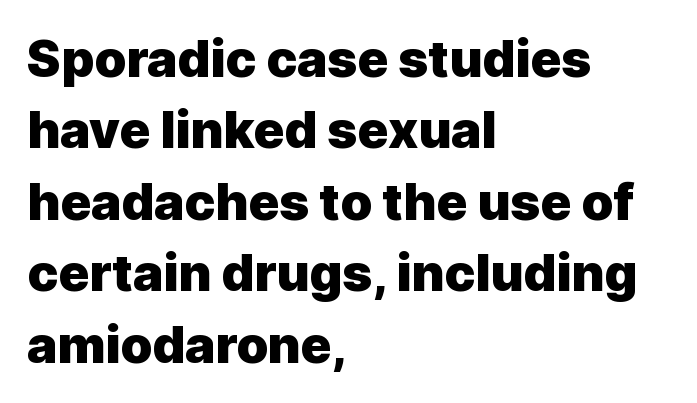
Q: Is the text bold? A: Yes.
Q: Is the text italic (slanted)? A: No, it is upright.
Q: Is the typeface a serif or a sans-serif typeface? A: Sans-serif.
Q: Is the text underlined? A: No.
Q: How is the paragraph aligned? A: Left-aligned.
Q: Is the spacing between letters normal or unusually wide? A: Normal.
Q: Is the spacing between lines tight, normal or loose? A: Normal.
Q: Width (condensed, normal, or wide)? A: Normal.
Q: x-height? A: Medium.
Q: Monospaced? A: No.
